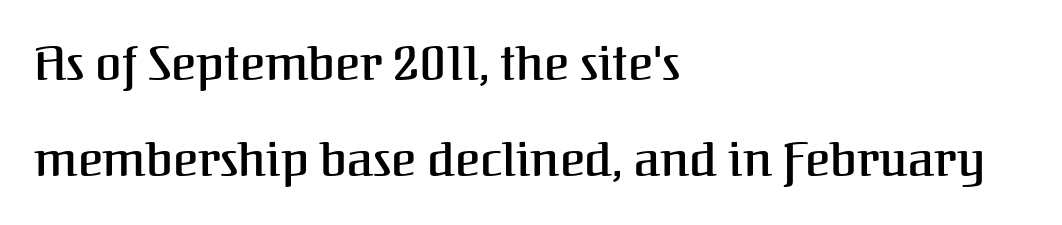
The image shows 48 px semibold serif type, upright; set left-aligned, loose line spacing (2.01x), normal letter spacing, not underlined; medium stroke contrast and a medium x-height.
